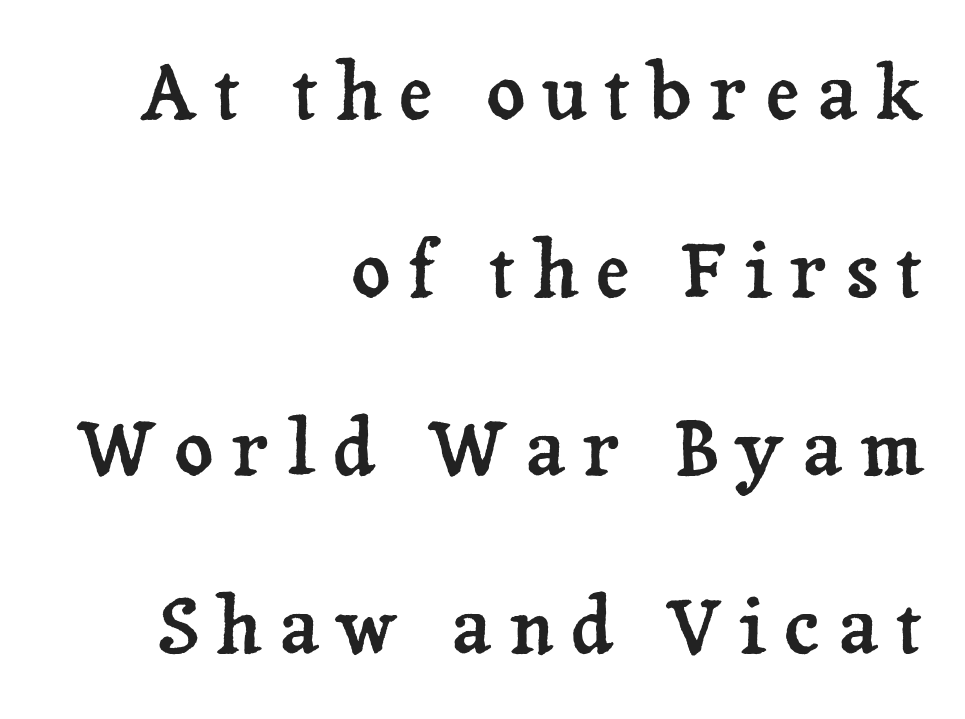
{"serif": "yes", "italic": "no", "width": "normal", "stroke_contrast": "low", "x_height": "medium", "monospaced": "no", "underline": "no", "align": "right", "line_spacing": "loose", "line_spacing_ratio": 2.34, "letter_spacing": "wide", "letter_spacing_em": 0.23, "glyph_px": 76}
